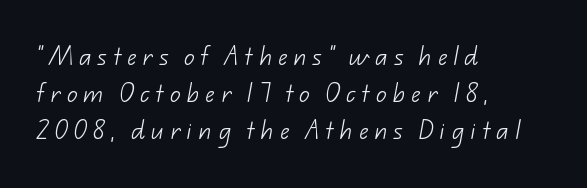
The image shows 21 px text type; set left-aligned, line spacing 1.77x, unusually wide letter spacing (+0.28 em), not underlined.
